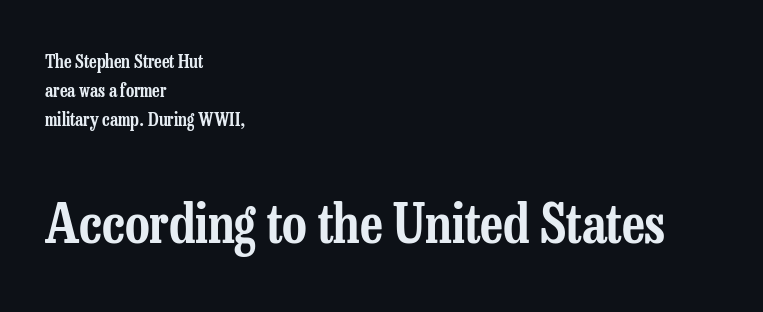
{"serif": "yes", "italic": "no", "width": "condensed", "stroke_contrast": "low", "x_height": "medium", "monospaced": "no", "underline": "no", "align": "left", "line_spacing": "normal", "line_spacing_ratio": 1.61, "letter_spacing": "normal", "letter_spacing_em": 0.0, "larger_block": "second", "size_ratio": 3.0, "glyph_px": 54}
